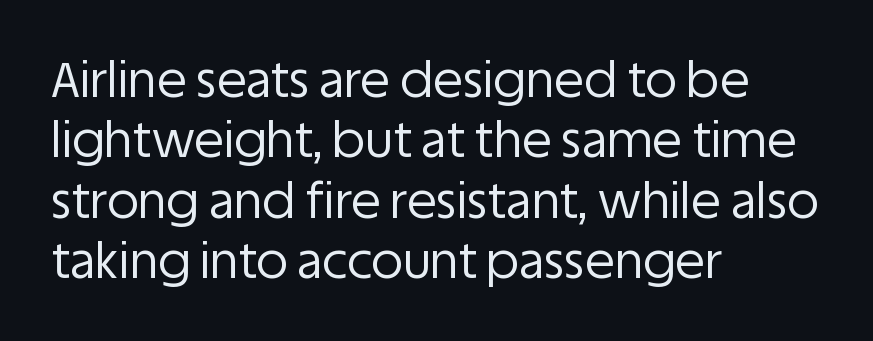
Q: Is the text bold? A: No.
Q: Is the text italic (slanted)? A: No, it is upright.
Q: Is the typeface a serif or a sans-serif typeface? A: Sans-serif.
Q: Is the text underlined? A: No.
Q: How is the paragraph aligned? A: Left-aligned.
Q: Is the spacing between letters normal or unusually wide? A: Normal.
Q: Width (condensed, normal, or wide)? A: Normal.
Q: Stroke contrast? A: Low.
Q: x-height? A: Large.
Q: Monospaced? A: No.
